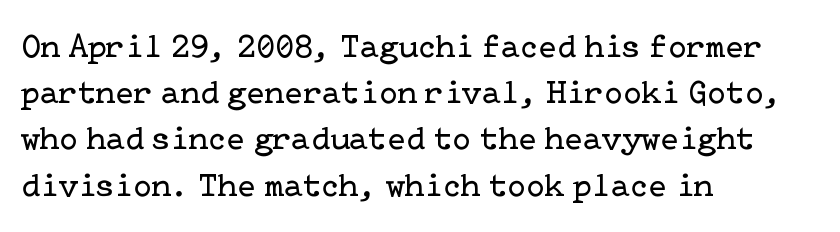
Q: Is the text bold? A: No.
Q: Is the text italic (slanted)? A: No, it is upright.
Q: Is the typeface a serif or a sans-serif typeface? A: Serif.
Q: Is the text underlined? A: No.
Q: How is the paragraph aligned? A: Left-aligned.
Q: Is the spacing between letters normal or unusually wide? A: Normal.
Q: Is the spacing between lines tight, normal or loose? A: Normal.
Q: Width (condensed, normal, or wide)? A: Normal.
Q: Stroke contrast? A: Low.
Q: x-height? A: Medium.
